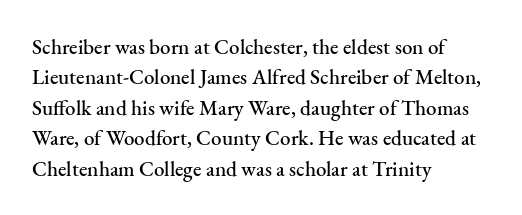
Q: Is the text italic (slanted)? A: No, it is upright.
Q: Is the text underlined? A: No.
Q: How is the paragraph aligned? A: Left-aligned.
Q: Is the spacing between letters normal or unusually wide? A: Normal.
Q: Is the spacing between lines tight, normal or loose? A: Normal.
